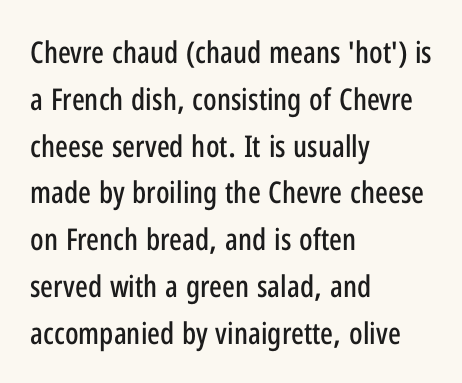
You could not count columns in this text — the font is proportionally spaced. Honestly, the row spacing looks completely unremarkable. The letters stand upright; this is a roman face. Nobody drew a line under any word here. The designer went with a sans here, leaving each stem footless.
